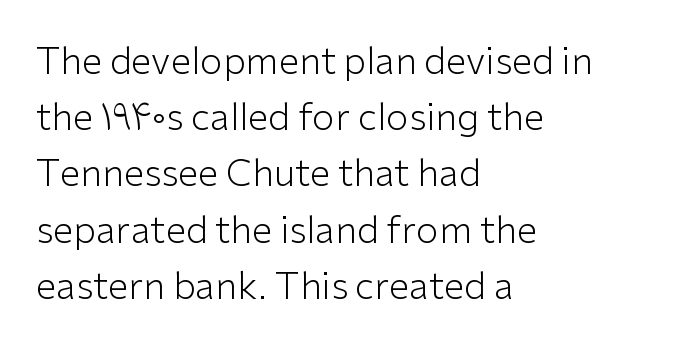
{"serif": "no", "italic": "no", "bold": "no", "weight": "light", "width": "normal", "stroke_contrast": "low", "x_height": "medium", "monospaced": "no", "underline": "no", "align": "left", "line_spacing": "normal", "line_spacing_ratio": 1.52, "letter_spacing": "normal", "letter_spacing_em": 0.0, "glyph_px": 37}
